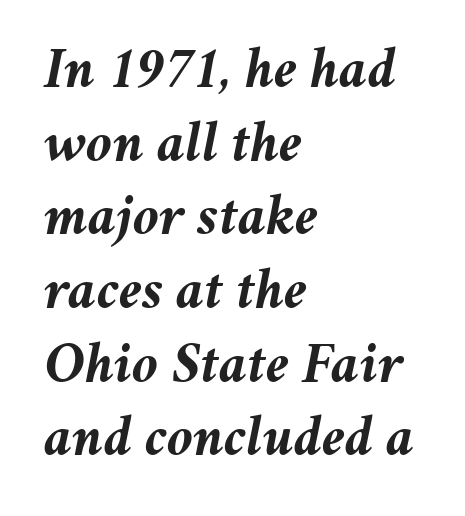
The image shows 58 px semibold type, italic (leaning right); set left-aligned, normal line spacing (1.27x), normal letter spacing, not underlined; medium stroke contrast and a medium x-height.
